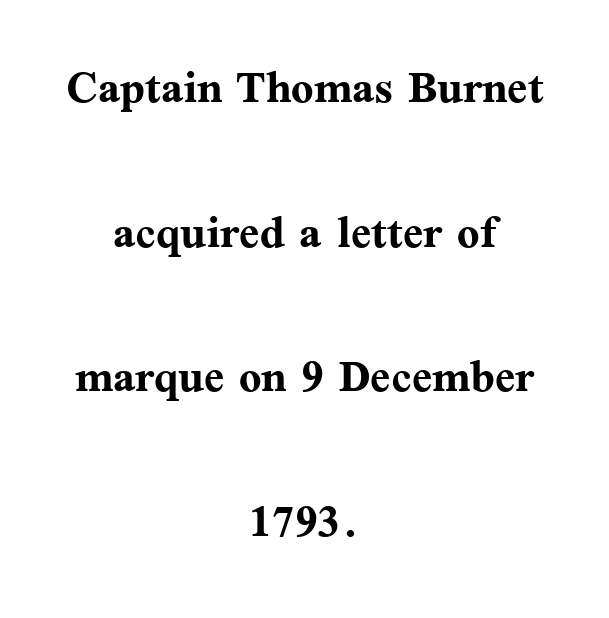
Q: Is the text bold? A: Yes.
Q: Is the text italic (slanted)? A: No, it is upright.
Q: Is the typeface a serif or a sans-serif typeface? A: Serif.
Q: Is the text underlined? A: No.
Q: How is the paragraph aligned? A: Centered.
Q: Is the spacing between letters normal or unusually wide? A: Normal.
Q: Is the spacing between lines tight, normal or loose? A: Loose.
Q: Width (condensed, normal, or wide)? A: Normal.
Q: Stroke contrast? A: Medium.
Q: x-height? A: Medium.
Q: Monospaced? A: No.
